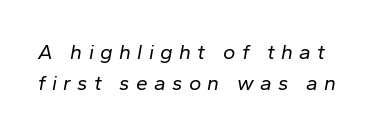
Q: Is the text bold? A: No.
Q: Is the text italic (slanted)? A: Yes, it leans right by about 10 degrees.
Q: Is the text underlined? A: No.
Q: Is the spacing between letters normal or unusually wide? A: Unusually wide.
Q: Is the spacing between lines tight, normal or loose? A: Normal.
